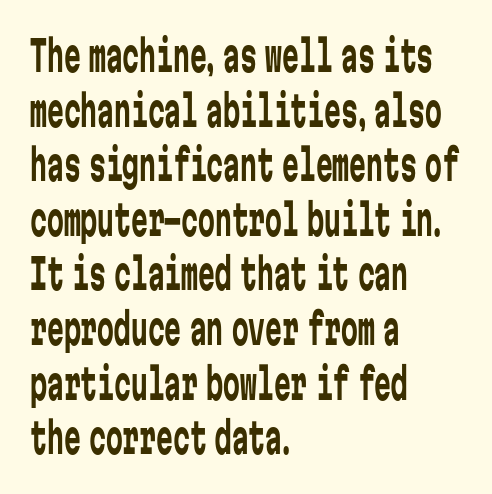
Stroke thickness stays within the range of a standard reading face or lighter. Spacing between characters is what you'd get straight out of the box. The typography opts for an upright posture over an oblique one. You can tell from the bare stems that sans-serif type was used. Notice how the passage keeps a crisp vertical edge on the left only.
